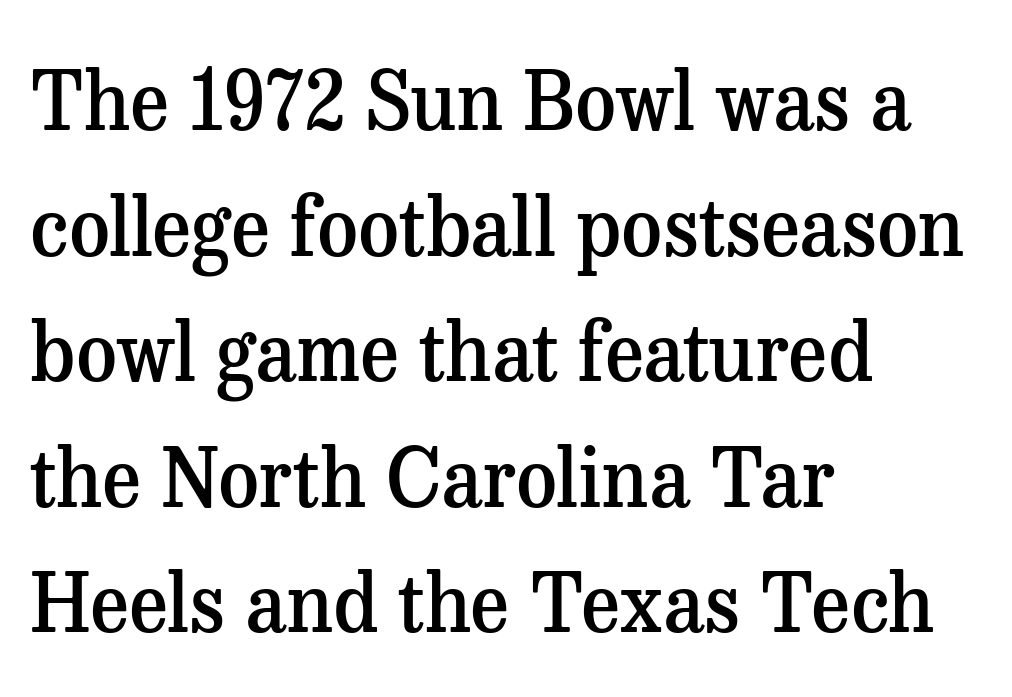
Is this a fixed-width face? No — the glyphs have proportional, varying widths. The characters display serif detailing at their extremities. Vertical strokes here are truly vertical. This rendering features lettering with no underline. Line spacing here is normal. The sample has been set in demibold, a notch under bold.
